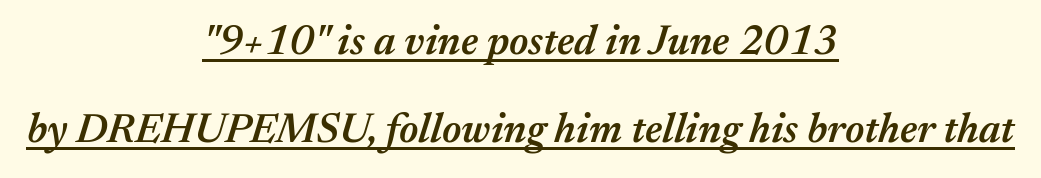
The image shows 42 px semibold type, italic (leaning right); set centered, loose line spacing (2.1x), normal letter spacing, underlined; medium stroke contrast and a medium x-height.
